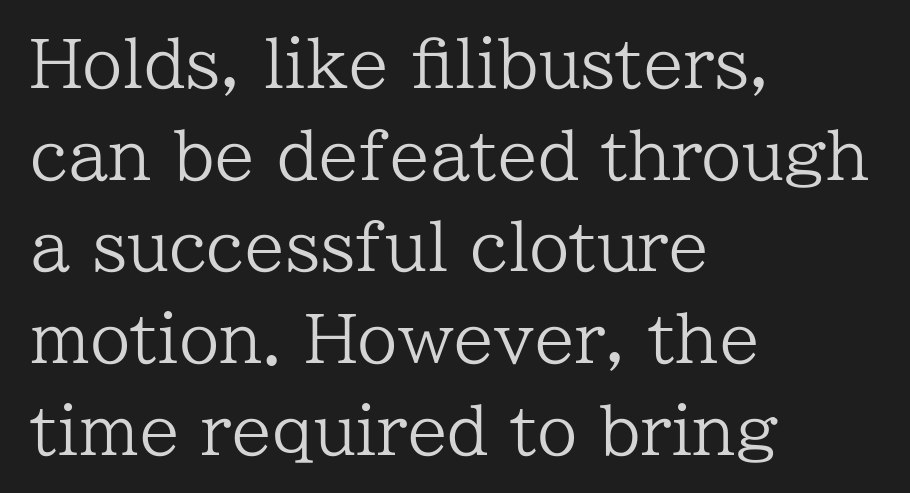
The image shows 65 px regular-weight serif type, upright; set left-aligned, normal line spacing (1.41x), normal letter spacing, not underlined; low stroke contrast and a medium x-height.
